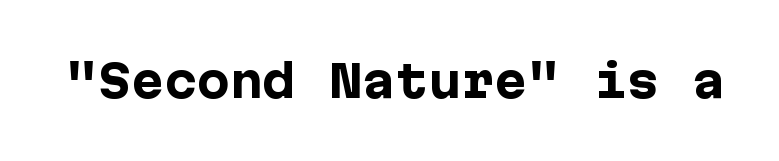
The face used here is rendered with its standard letterfit. Words float on clear page, feet unadorned. Its strokes are broad and dark, the hallmark of bold type. Vertical strokes here are truly vertical.
